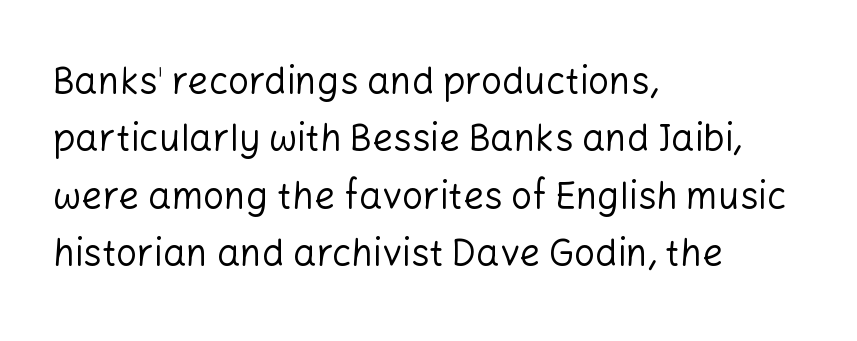
The image shows 37 px regular-weight sans-serif type, upright; set left-aligned, normal line spacing (1.55x), normal letter spacing, not underlined; low stroke contrast and a medium x-height.
